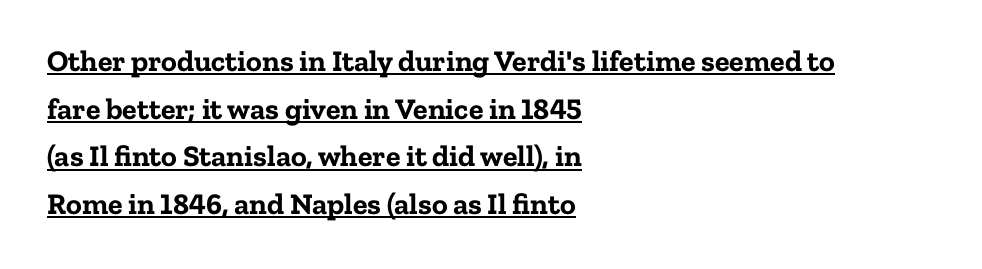
Strokes here are thick enough to call this a true bold. Note the varied advance widths — an 'i' is clearly narrower than an 'm'. Quick note: underline on. The line texture is even and compact thanks to regular tracking. Typographically, this falls in the serif category. It's the straight-up-and-down kind of type.
